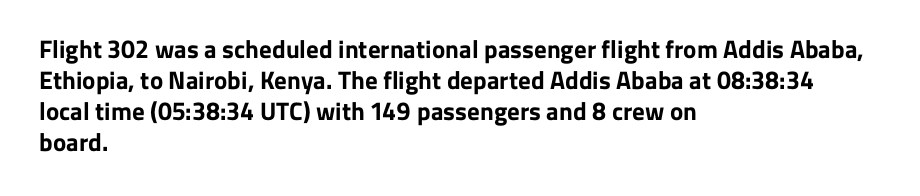
The image shows 25 px bold type, upright; set left-aligned, line spacing 1.24x, normal letter spacing, not underlined.
